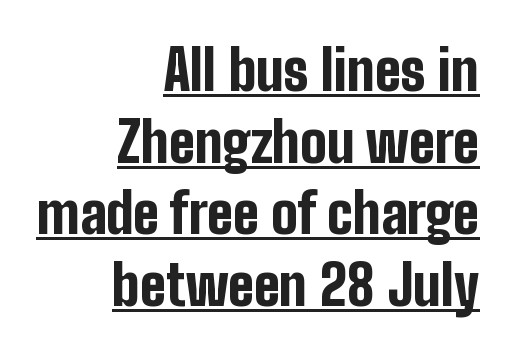
The image shows 56 px bold, condensed sans-serif type, upright; set right-aligned, normal line spacing (1.28x), normal letter spacing, underlined; low stroke contrast and a medium x-height.
